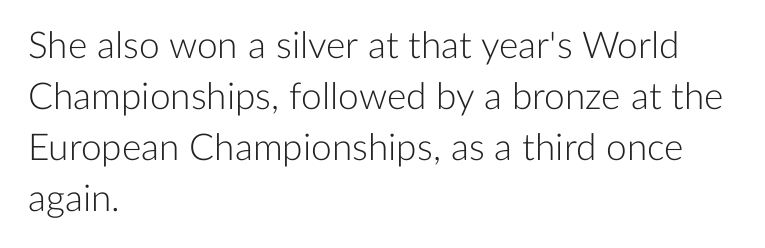
{"serif": "no", "italic": "no", "bold": "no", "weight": "light", "width": "normal", "stroke_contrast": "low", "x_height": "medium", "monospaced": "no", "underline": "no", "align": "left", "line_spacing": "normal", "line_spacing_ratio": 1.38, "letter_spacing": "normal", "letter_spacing_em": 0.0, "glyph_px": 37}
